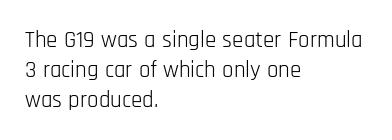
The lines are quadded left. The font sits on the lighter half of the weight spectrum, regular included. Tracking here is standard; glyphs follow each other at the usual distance. Italic? Not at all — the glyphs are vertical. Rule under the text: the space is simply empty.
